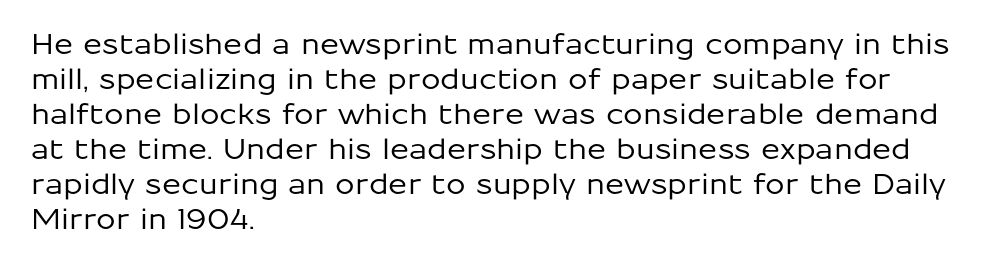
{"serif": "no", "italic": "no", "width": "normal", "stroke_contrast": "low", "x_height": "medium", "monospaced": "no", "underline": "no", "align": "left", "line_spacing": "normal", "line_spacing_ratio": 1.25, "letter_spacing": "normal", "letter_spacing_em": 0.0, "glyph_px": 28}
